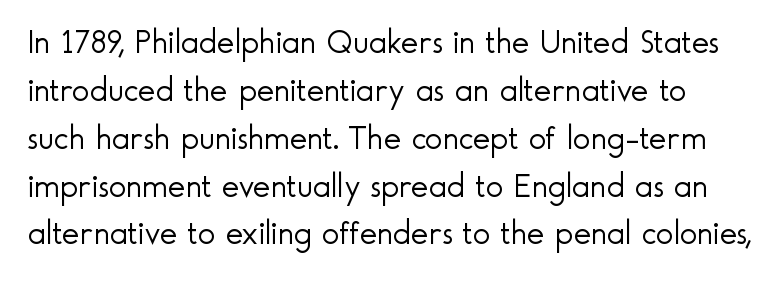
Honestly, there is no underline to notice here at all. Does extra space separate the letters? No, they use regular spacing. Notice how the stems are strictly vertical — no italics here. Think of a printed novel: that variable character pitch is what you see here. The characters display no serif detailing; their extremities are plain.
